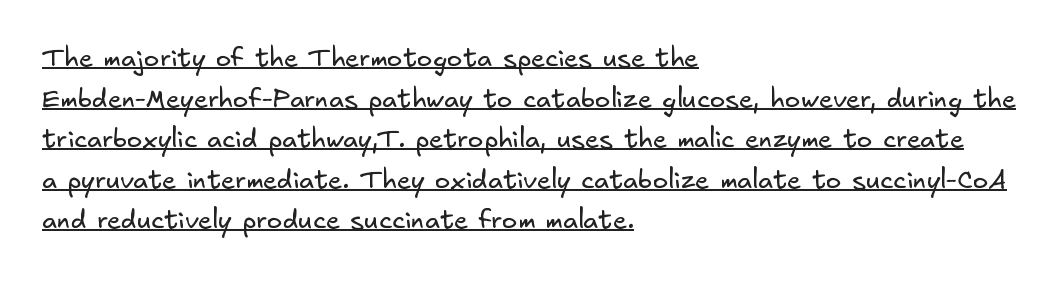
All the whitespace from short lines collects on the right. Is the letter spacing exaggerated? No — it looks like the ordinary default. Looks like someone drew a line under every word here. The designer left line spacing at the default. Compared with a typical body face, this is equally light or lighter still.
